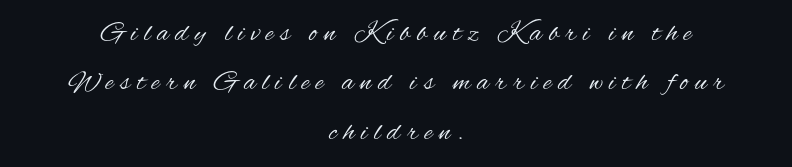
The image shows 28 px regular-weight, condensed sans-serif type; set centered, line spacing 1.76x, unusually wide letter spacing (+0.24 em), not underlined; medium stroke contrast and a small x-height.
